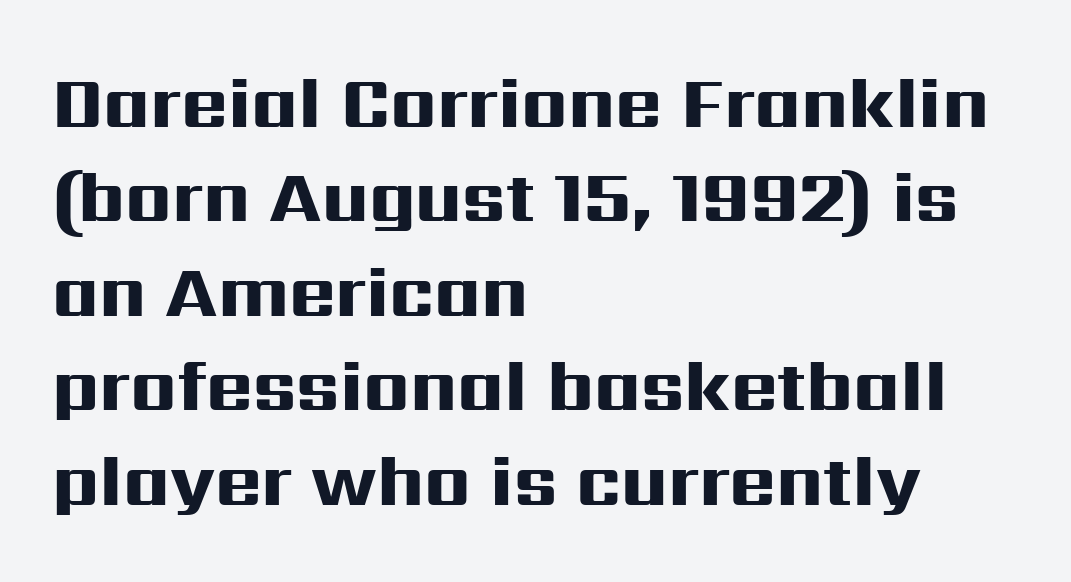
It's the straight-up-and-down kind of type. Look at the tracking — it's just the regular setting, nothing added. Is this a fixed-width face? No — the glyphs have proportional, varying widths. Type without underlining.
